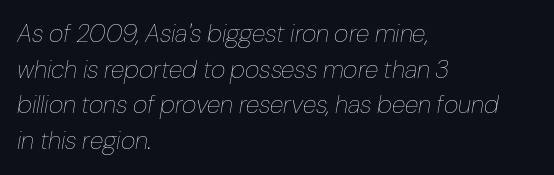
If you measured baseline to baseline, you'd find a middling distance. Italic: yes, the glyphs are oblique. No heavy texture on the line: the type isn't bold. The strip under each line holds only bare page. Line starts are locked; line ends wander. Default kerning and tracking; the words read as compact shapes.
